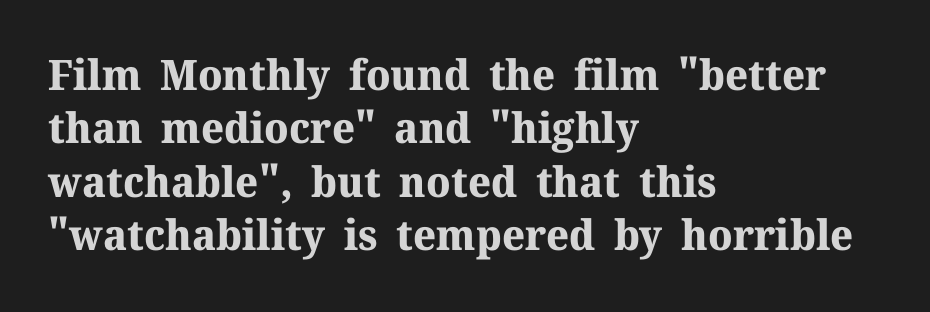
Q: Is the text bold? A: Yes.
Q: Is the text italic (slanted)? A: No, it is upright.
Q: Is the typeface a serif or a sans-serif typeface? A: Serif.
Q: Is the text underlined? A: No.
Q: How is the paragraph aligned? A: Left-aligned.
Q: Is the spacing between letters normal or unusually wide? A: Normal.
Q: Is the spacing between lines tight, normal or loose? A: Normal.
Q: Width (condensed, normal, or wide)? A: Normal.
Q: Stroke contrast? A: Medium.
Q: x-height? A: Medium.
Q: Monospaced? A: No.
